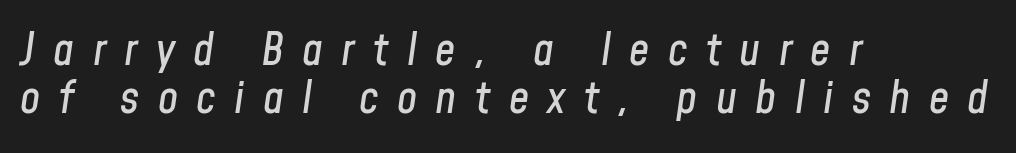
The image shows 45 px condensed type, italic (leaning right); set left-aligned, tight line spacing (1.07x), unusually wide letter spacing (+0.41 em), not underlined; low stroke contrast and a medium x-height.
